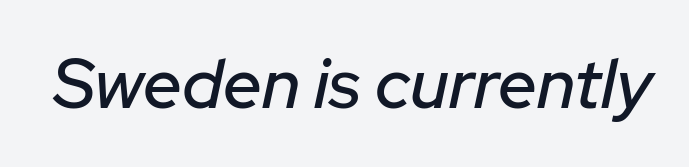
Q: Is the text italic (slanted)? A: Yes, it leans right by about 12 degrees.
Q: Is the text underlined? A: No.
Q: Is the spacing between letters normal or unusually wide? A: Normal.
Q: Width (condensed, normal, or wide)? A: Normal.
Q: Stroke contrast? A: Low.
Q: x-height? A: Medium.
Q: Monospaced? A: No.
